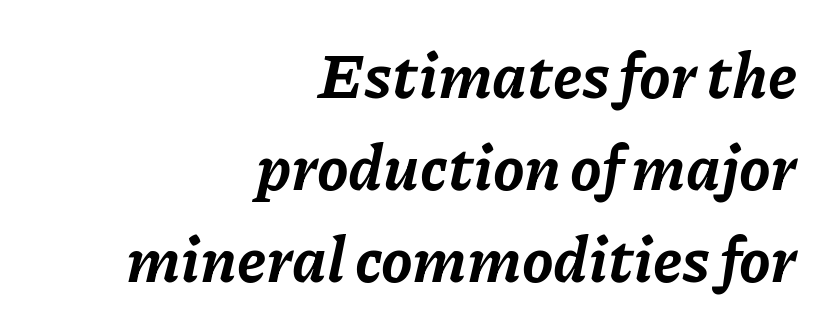
The image shows 63 px bold type, italic (leaning right); set right-aligned, normal line spacing (1.46x), normal letter spacing, not underlined; low stroke contrast and a medium x-height.
